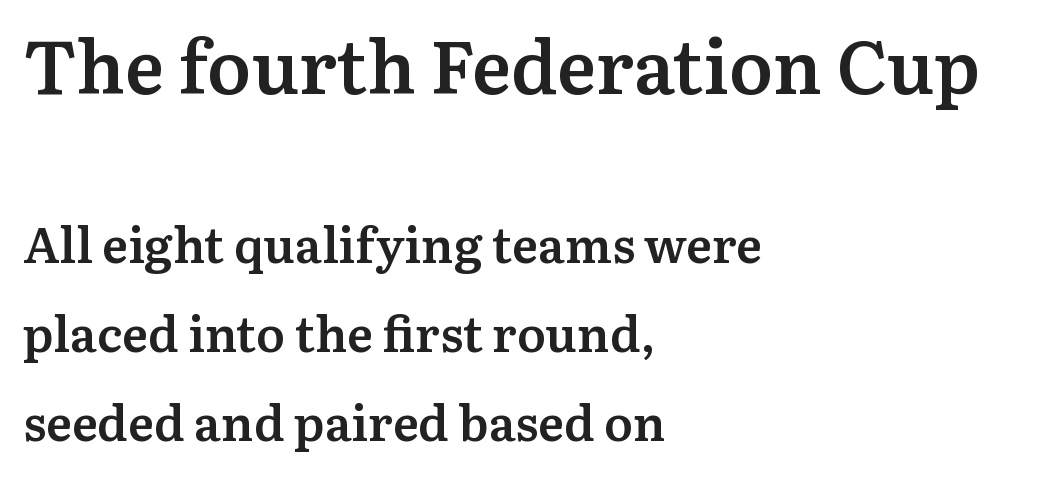
{"serif": "yes", "italic": "no", "bold": "semi", "weight": "semibold", "width": "normal", "stroke_contrast": "medium", "x_height": "medium", "monospaced": "no", "underline": "no", "align": "left", "line_spacing_ratio": 1.81, "letter_spacing": "normal", "letter_spacing_em": 0.0, "larger_block": "first", "size_ratio": 1.51, "glyph_px": 74}
